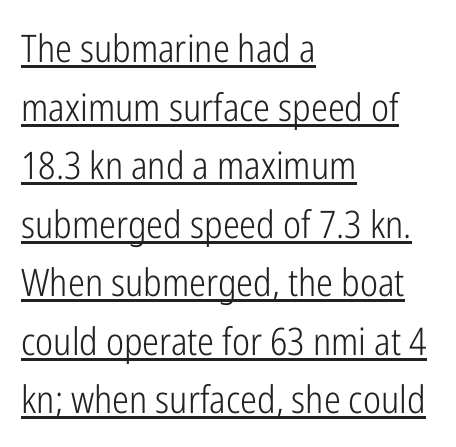
{"serif": "no", "italic": "no", "bold": "no", "weight": "light", "width": "condensed", "stroke_contrast": "low", "x_height": "medium", "monospaced": "no", "underline": "yes", "align": "left", "line_spacing": "normal", "line_spacing_ratio": 1.54, "letter_spacing": "normal", "letter_spacing_em": 0.0, "glyph_px": 38}
